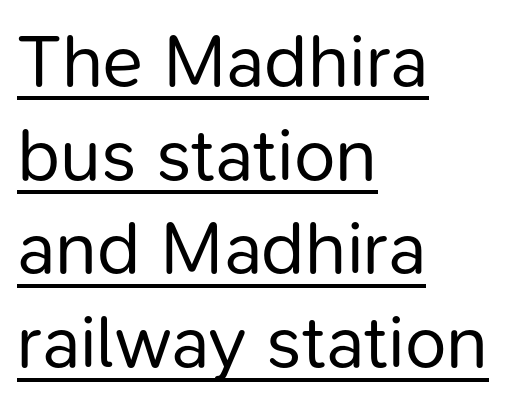
Q: Is the text bold? A: No.
Q: Is the text italic (slanted)? A: No, it is upright.
Q: Is the typeface a serif or a sans-serif typeface? A: Sans-serif.
Q: Is the text underlined? A: Yes.
Q: How is the paragraph aligned? A: Left-aligned.
Q: Is the spacing between letters normal or unusually wide? A: Normal.
Q: Is the spacing between lines tight, normal or loose? A: Normal.
Q: Width (condensed, normal, or wide)? A: Normal.
Q: Stroke contrast? A: Low.
Q: x-height? A: Medium.
Q: Monospaced? A: No.
